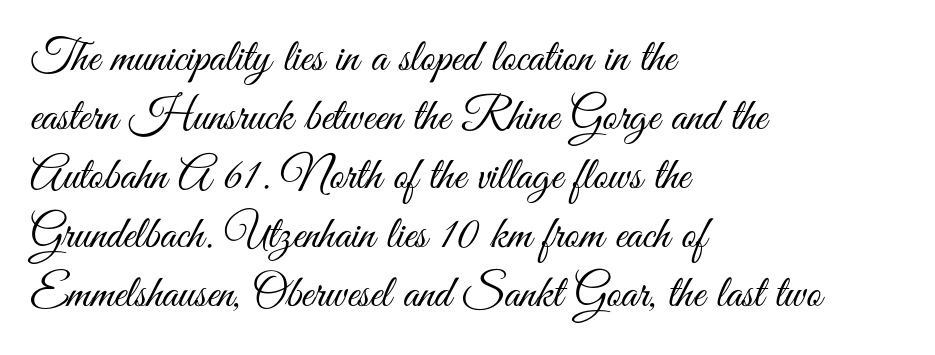
{"serif": "no", "bold": "no", "weight": "light", "width": "condensed", "stroke_contrast": "medium", "x_height": "small", "monospaced": "no", "underline": "no", "align": "left", "line_spacing": "normal", "line_spacing_ratio": 1.28, "letter_spacing": "normal", "letter_spacing_em": 0.0, "glyph_px": 46}
